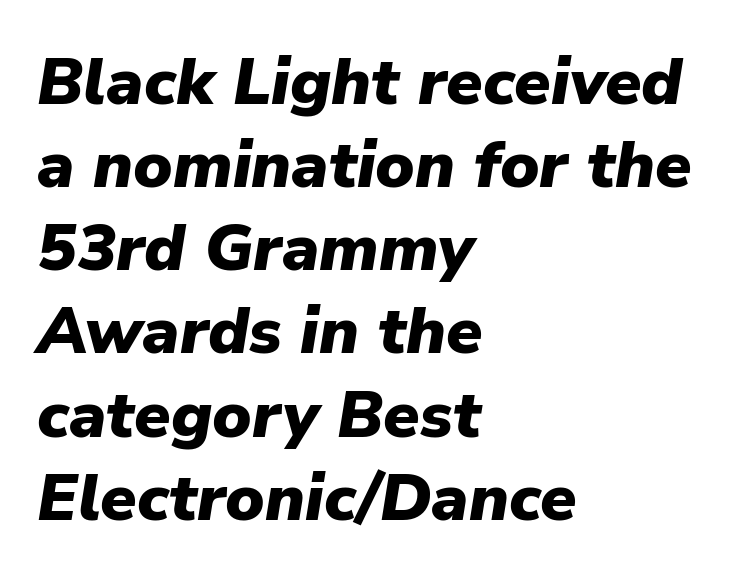
{"italic": "yes", "lean": "right", "slant_degrees": 9, "bold": "yes", "weight": "heavy", "width": "normal", "stroke_contrast": "low", "x_height": "medium", "monospaced": "no", "underline": "no", "align": "left", "line_spacing": "normal", "line_spacing_ratio": 1.26, "letter_spacing": "normal", "letter_spacing_em": 0.0, "glyph_px": 66}
